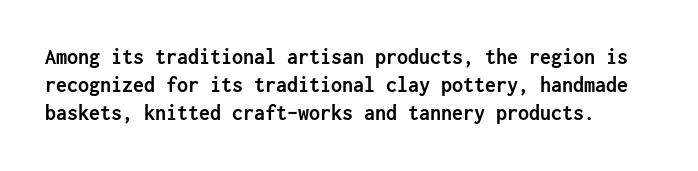
The image shows 22 px bold type, upright; set normal line spacing (1.28x), normal letter spacing, not underlined.
